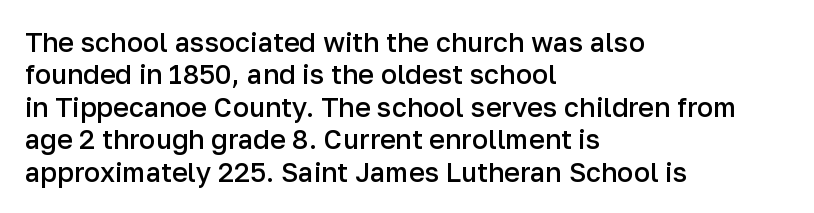
The image shows 27 px text type, upright; set left-aligned, line spacing 1.2x, normal letter spacing, not underlined.
